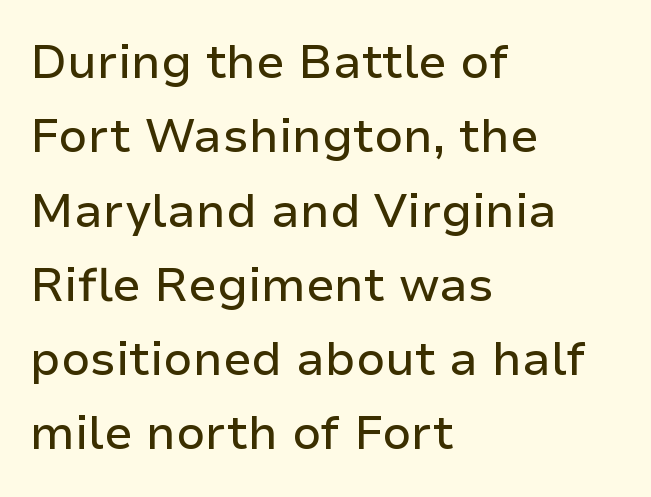
{"serif": "no", "italic": "no", "width": "normal", "stroke_contrast": "low", "x_height": "medium", "monospaced": "no", "underline": "no", "align": "left", "line_spacing": "normal", "line_spacing_ratio": 1.58, "letter_spacing": "normal", "letter_spacing_em": 0.0, "glyph_px": 47}
